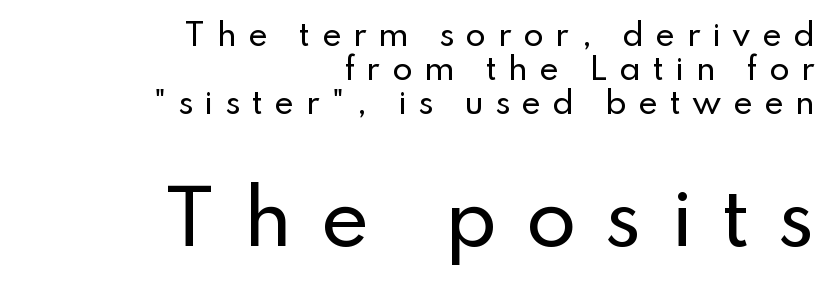
One glance says dense: line gaps are narrower than usual. Honestly, the letter spacing is so wide it's the main thing you notice. Examine the stroke ends and you'll find no serifs. The area under the type is left untouched.
